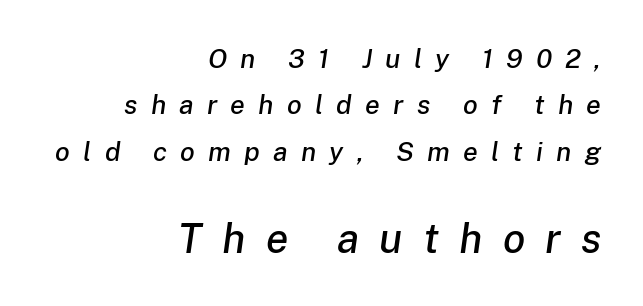
Q: Is the text italic (slanted)? A: Yes, it leans right by about 8 degrees.
Q: Is the text underlined? A: No.
Q: How is the paragraph aligned? A: Right-aligned.
Q: Is the spacing between letters normal or unusually wide? A: Unusually wide.
Q: Which block of text is set in a larger size, the first (top) or the second (bottom)? A: The second (bottom) one.
Q: Width (condensed, normal, or wide)? A: Normal.
Q: Stroke contrast? A: Low.
Q: x-height? A: Medium.
Q: Monospaced? A: No.
